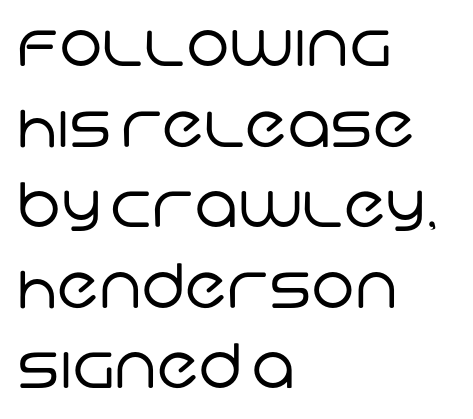
Q: Is the text bold? A: No.
Q: Is the typeface a serif or a sans-serif typeface? A: Sans-serif.
Q: Is the text underlined? A: No.
Q: How is the paragraph aligned? A: Left-aligned.
Q: Is the spacing between letters normal or unusually wide? A: Normal.
Q: Is the spacing between lines tight, normal or loose? A: Normal.
Q: Width (condensed, normal, or wide)? A: Normal.
Q: Stroke contrast? A: Low.
Q: x-height? A: Large.
Q: Monospaced? A: No.
